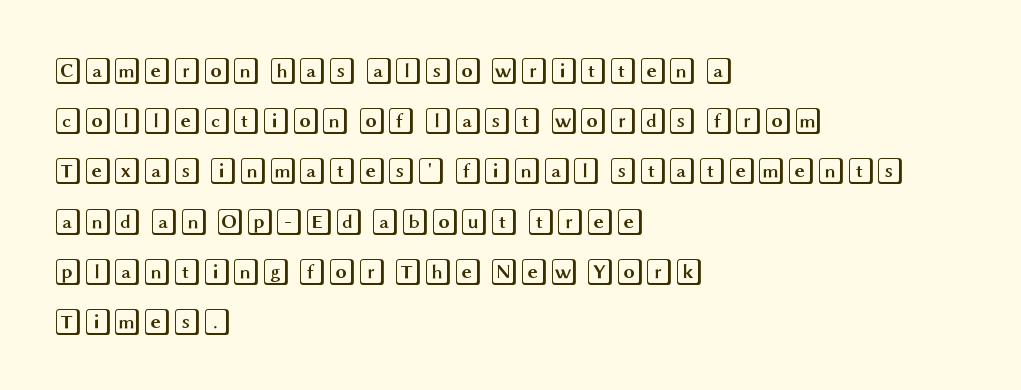
The image shows 27 px text type, upright; set left-aligned, line spacing 1.86x, normal letter spacing, not underlined.
